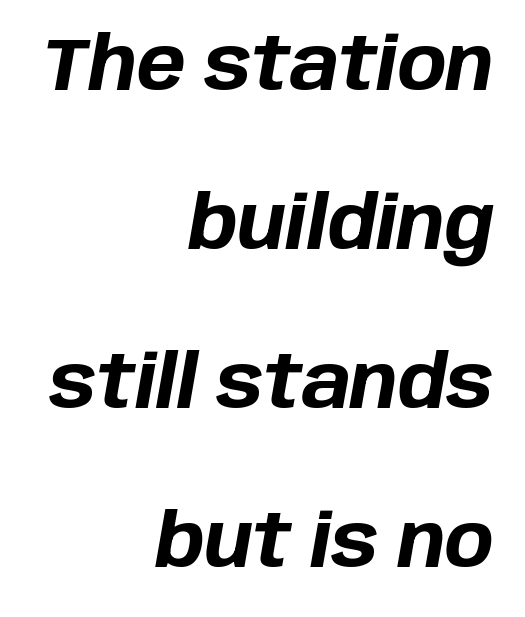
{"italic": "yes", "lean": "right", "slant_degrees": 10, "bold": "yes", "weight": "bold", "width": "normal", "stroke_contrast": "low", "x_height": "large", "monospaced": "no", "underline": "no", "align": "right", "line_spacing": "loose", "line_spacing_ratio": 2.18, "letter_spacing": "normal", "letter_spacing_em": 0.0, "glyph_px": 73}
